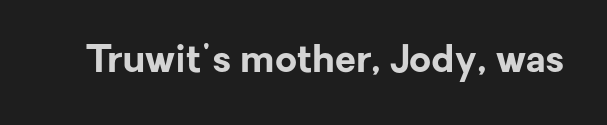
The text was rendered using a sans face with plain stroke endings. A typesetter would call this zero additional tracking. If you drew a line through each stem, it would be perfectly vertical. The rendering uses a bold face; every stroke is thick and dark. Descender tails drop into unmarked territory.
